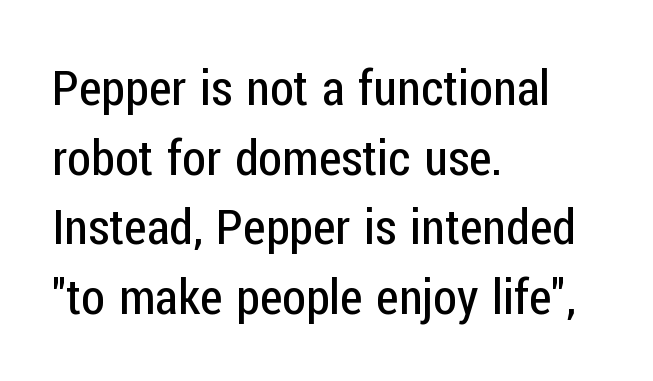
The image shows 49 px regular-weight, condensed sans-serif type, upright; set left-aligned, normal line spacing (1.42x), normal letter spacing, not underlined; low stroke contrast and a medium x-height.
